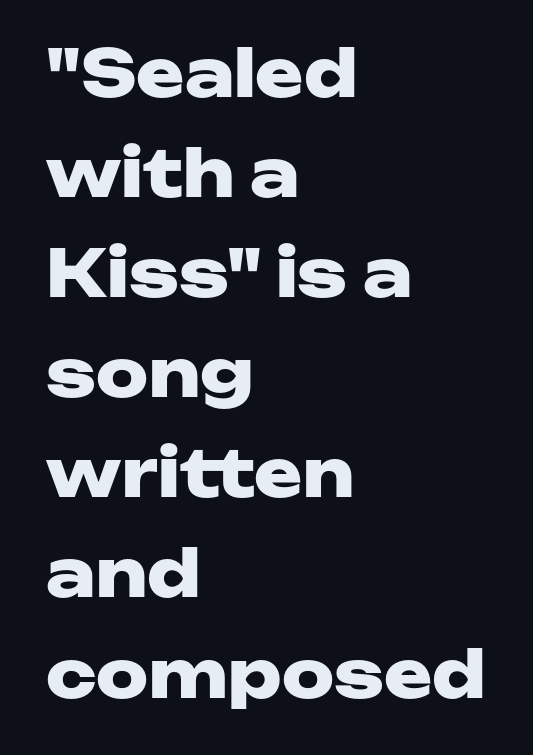
{"serif": "no", "italic": "no", "bold": "yes", "weight": "heavy", "width": "wide", "stroke_contrast": "low", "x_height": "medium", "monospaced": "no", "underline": "no", "align": "left", "line_spacing": "normal", "line_spacing_ratio": 1.54, "letter_spacing": "normal", "letter_spacing_em": 0.0, "glyph_px": 65}
